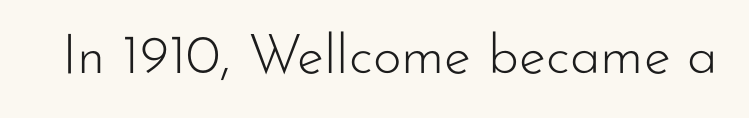
Each row of text sits above clean, open space. Each letter keeps its own natural width here, so spacing adapts to shape. Weight: regular or lighter. The type sits square on the baseline with zero lean. The passage shown is typeset with a sans-serif family.
